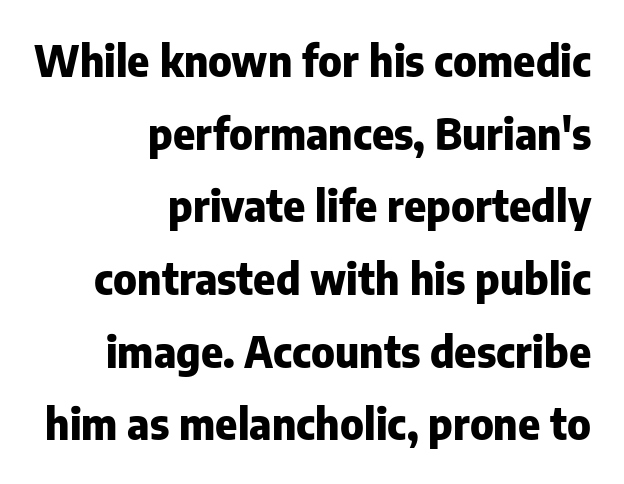
{"serif": "no", "italic": "no", "bold": "yes", "weight": "heavy", "width": "normal", "stroke_contrast": "low", "x_height": "medium", "monospaced": "no", "underline": "no", "align": "right", "line_spacing_ratio": 1.73, "letter_spacing": "normal", "letter_spacing_em": 0.0, "glyph_px": 42}
